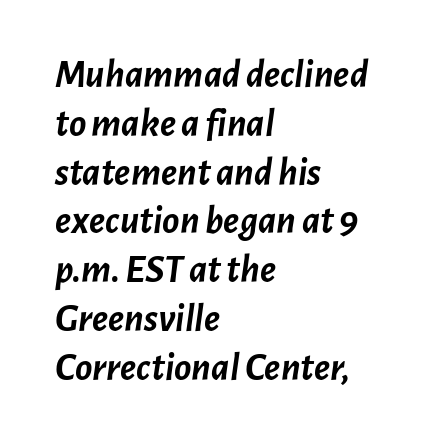
{"italic": "yes", "lean": "right", "slant_degrees": 7, "bold": "yes", "weight": "semibold", "width": "normal", "stroke_contrast": "low", "x_height": "medium", "monospaced": "no", "underline": "no", "align": "left", "line_spacing_ratio": 1.22, "letter_spacing": "normal", "letter_spacing_em": 0.0, "glyph_px": 40}
